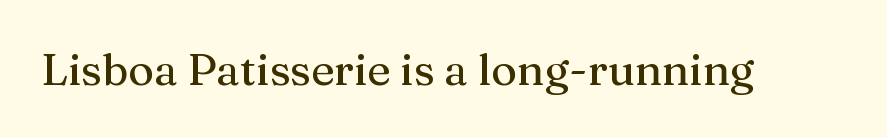
The image shows 44 px serif type, upright; set normal letter spacing, not underlined; medium stroke contrast and a medium x-height.
